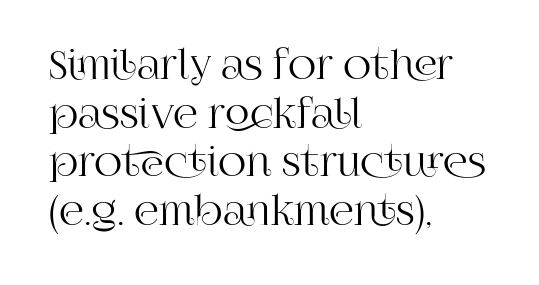
{"serif": "yes", "italic": "no", "width": "normal", "stroke_contrast": "high", "x_height": "large", "monospaced": "no", "underline": "no", "align": "left", "line_spacing": "normal", "line_spacing_ratio": 1.25, "letter_spacing": "normal", "letter_spacing_em": 0.0, "glyph_px": 39}
